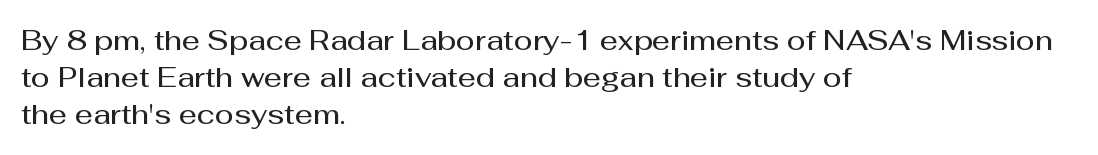
Check where the strokes stop: nothing finishes them off — pure sans. Here the designer chose a conventional face with non-uniform glyph widths. The paragraph has a hard left edge and a soft right edge. Bare-footed words on every line.
